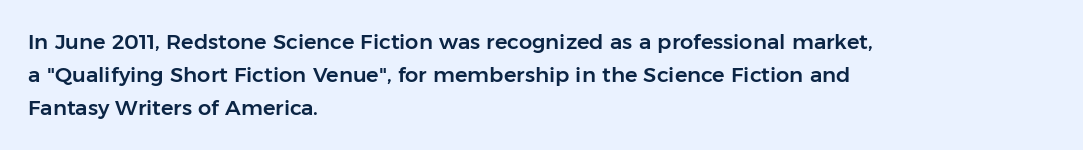
The tracking reads as untouched default to a designer's eye. Anything drawn beneath the words? Only blank space. Leading: standard. The lettering holds an erect, upright posture throughout.
